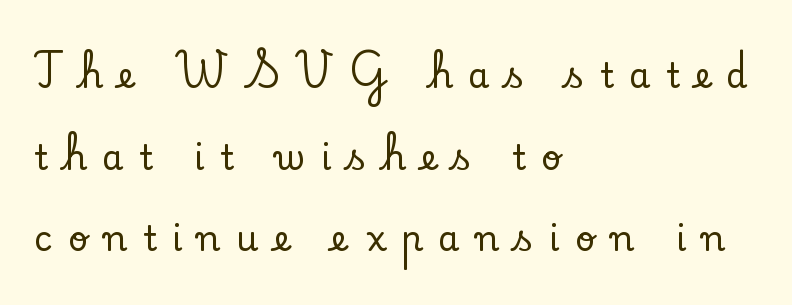
The passage shown is typed in a proportional face where columns would drift. Honestly, there is no underline to notice here at all. Each line starts at the same left margin while the right side varies. The passage shown is typeset with a serif family.
